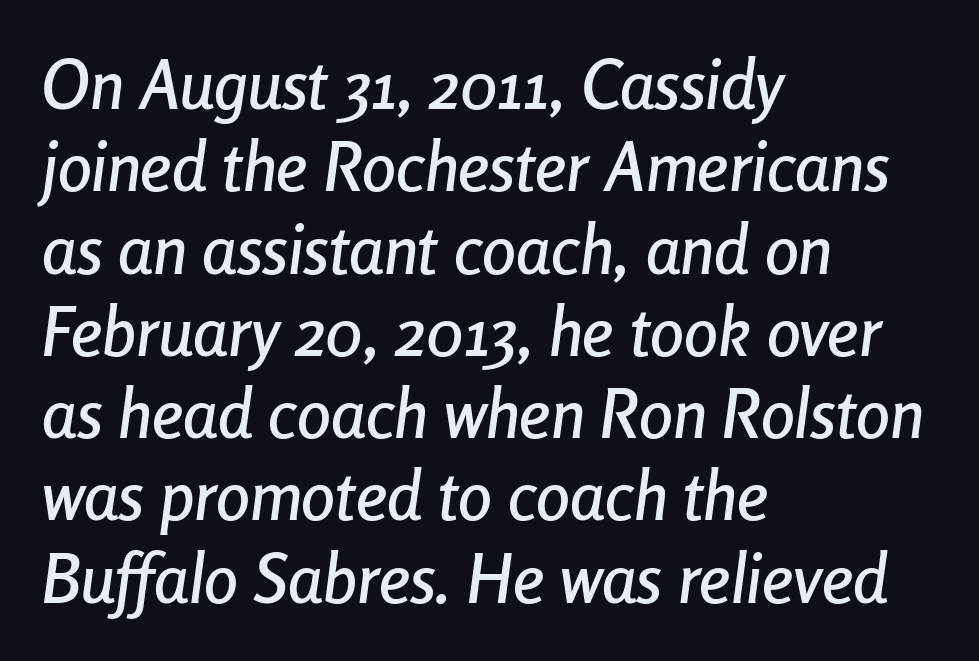
Q: Is the text italic (slanted)? A: Yes, it leans right by about 8 degrees.
Q: Is the text underlined? A: No.
Q: How is the paragraph aligned? A: Left-aligned.
Q: Is the spacing between letters normal or unusually wide? A: Normal.
Q: Width (condensed, normal, or wide)? A: Condensed.
Q: Stroke contrast? A: Low.
Q: x-height? A: Medium.
Q: Monospaced? A: No.
